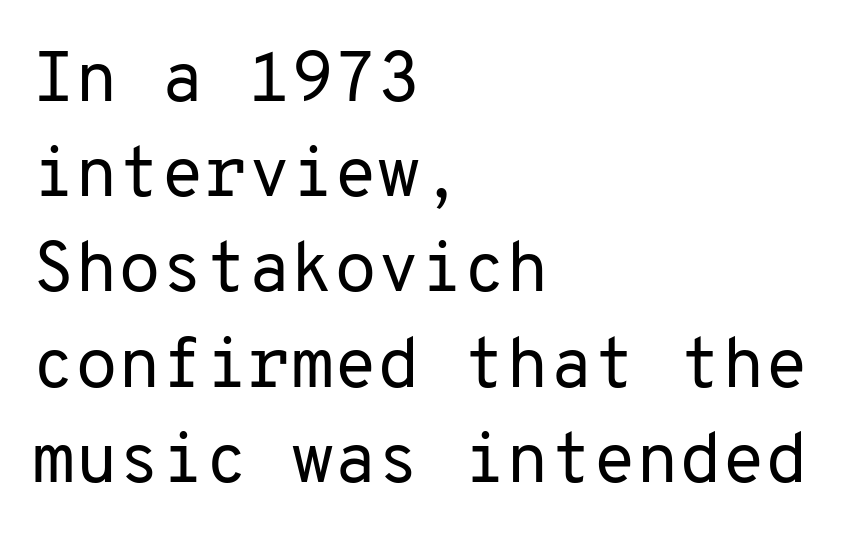
The rendering anchors every line to the left-hand side. Summary of vertical rhythm: regular, with standard interline spacing. Spacing verdict: monospaced, one width for all characters. The typeface chosen for these lines omits serifs. The typography opts for an upright posture over an oblique one. Is the letter spacing exaggerated? No — it looks like the ordinary default.
